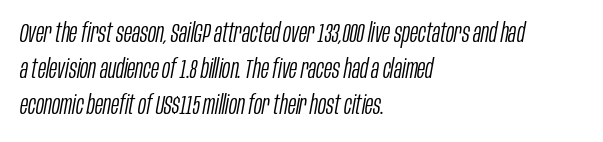
Q: Is the text bold? A: No.
Q: Is the text italic (slanted)? A: Yes, it leans right by about 10 degrees.
Q: Is the text underlined? A: No.
Q: How is the paragraph aligned? A: Left-aligned.
Q: Is the spacing between letters normal or unusually wide? A: Normal.
Q: Is the spacing between lines tight, normal or loose? A: Normal.
